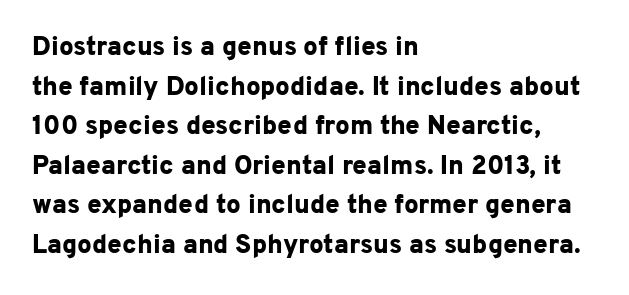
Line spacing here is normal. Words float on clear page, feet unadorned. Each glyph is drawn with heavy, bold strokes. There is no visible air inserted between adjacent glyphs. These lines are set flush left with a ragged right edge. This is roman type, the default non-slanted kind.
